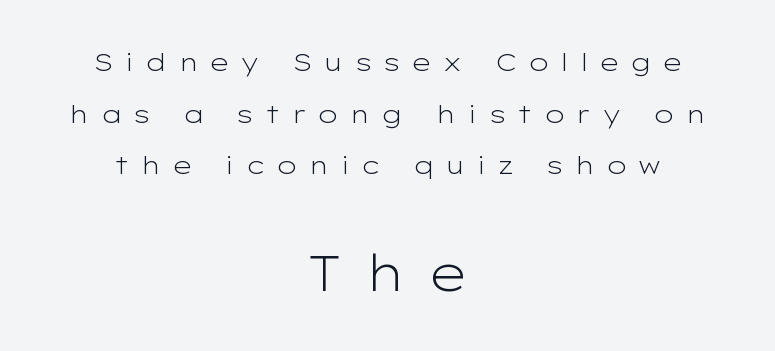
The font is comparable to plain body text, perhaps lighter. Vertically, the passage feels expansive, rows floating well apart. How are the letters spaced? Widely, with obvious added tracking. The foot of each line stays bare and open. The letters in the lower block stand taller than those in the block above.
